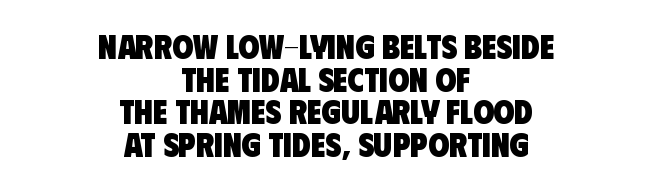
{"serif": "no", "bold": "yes", "weight": "heavy", "width": "condensed", "stroke_contrast": "low", "x_height": "large", "monospaced": "no", "underline": "no", "align": "center", "line_spacing": "tight", "line_spacing_ratio": 0.96, "letter_spacing": "normal", "letter_spacing_em": 0.0, "glyph_px": 34}
